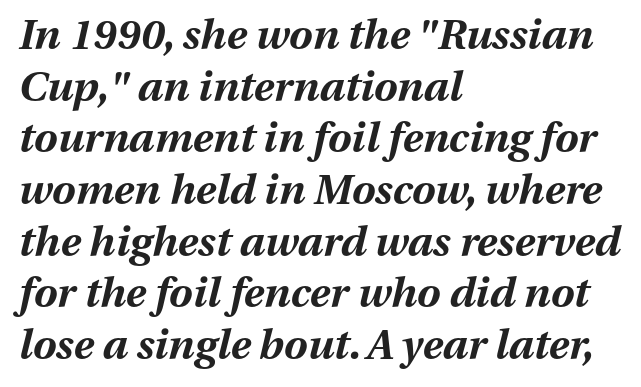
{"italic": "yes", "lean": "right", "slant_degrees": 13, "bold": "yes", "weight": "bold", "width": "normal", "stroke_contrast": "medium", "x_height": "medium", "monospaced": "no", "underline": "no", "align": "left", "line_spacing_ratio": 1.23, "letter_spacing": "normal", "letter_spacing_em": 0.0, "glyph_px": 42}
